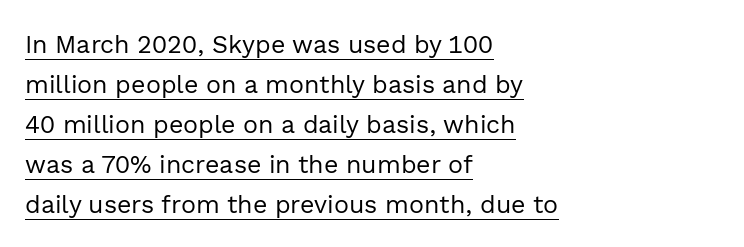
The image shows 25 px text type, upright; set left-aligned, normal line spacing (1.6x), normal letter spacing, underlined.
